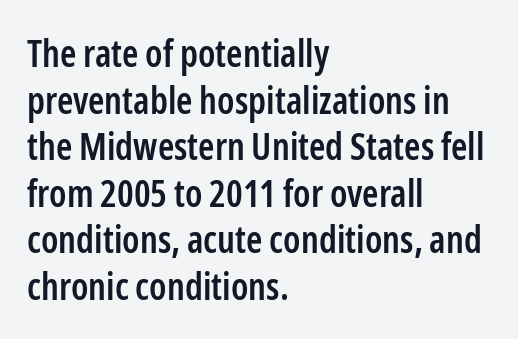
The image shows 37 px semibold, condensed sans-serif type, upright; set left-aligned, normal line spacing (1.26x), normal letter spacing, not underlined; low stroke contrast and a medium x-height.
